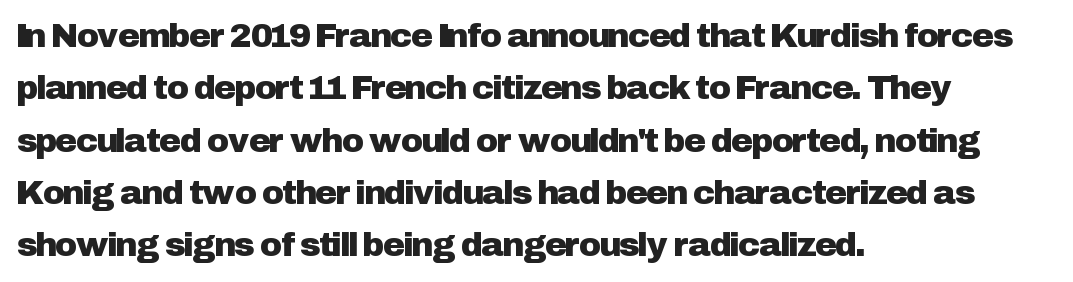
{"serif": "no", "italic": "no", "width": "normal", "stroke_contrast": "low", "x_height": "medium", "monospaced": "no", "underline": "no", "align": "left", "line_spacing": "normal", "line_spacing_ratio": 1.54, "letter_spacing": "normal", "letter_spacing_em": 0.0, "glyph_px": 34}
